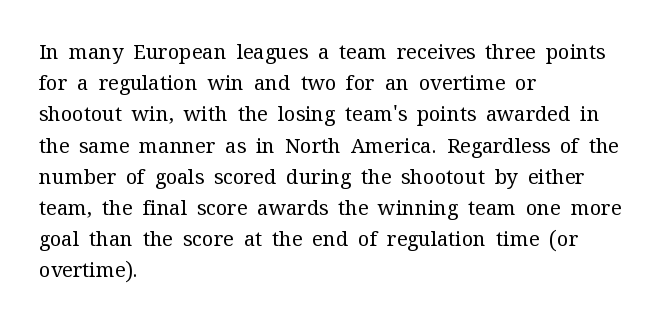
The image shows 20 px text type, upright; set left-aligned, normal line spacing (1.56x), normal letter spacing, not underlined.
